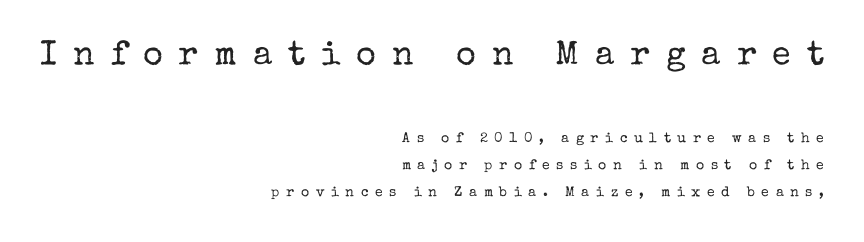
The type sits square on the baseline with zero lean. Think of a printed novel: that variable character pitch is what you see here. Letters have the restrained weight of plain body copy at most. Loosely led — the rows are spread out. The line texture is sparse and dotted thanks to wide tracking. What kind of face is this? One with serifs.
